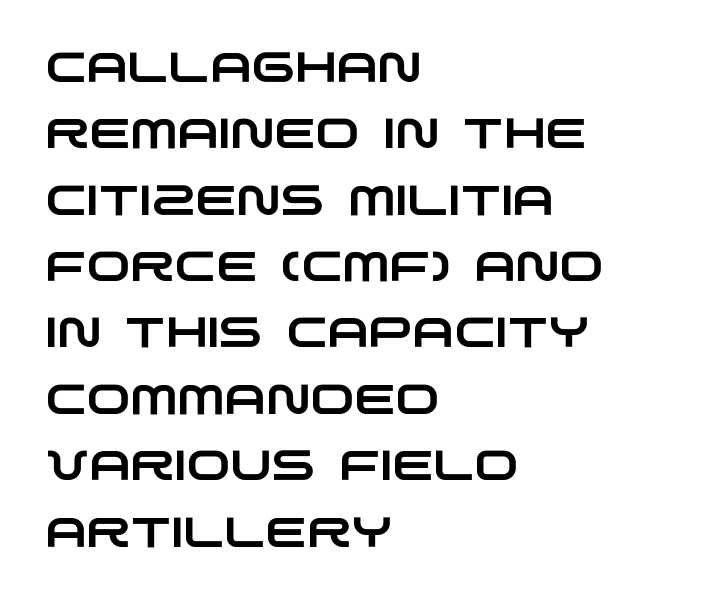
Q: Is the typeface a serif or a sans-serif typeface? A: Sans-serif.
Q: Is the text underlined? A: No.
Q: How is the paragraph aligned? A: Left-aligned.
Q: Is the spacing between letters normal or unusually wide? A: Normal.
Q: Is the spacing between lines tight, normal or loose? A: Normal.
Q: Width (condensed, normal, or wide)? A: Wide.
Q: Stroke contrast? A: Low.
Q: x-height? A: Large.
Q: Monospaced? A: No.
